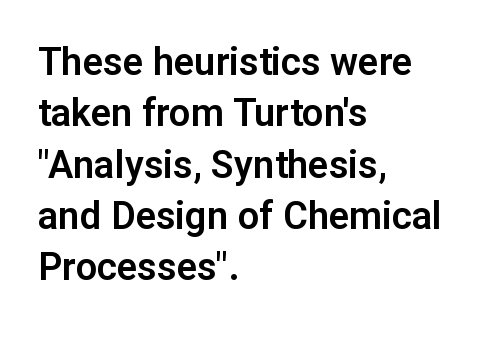
{"serif": "no", "italic": "no", "width": "normal", "stroke_contrast": "low", "x_height": "medium", "monospaced": "no", "underline": "no", "align": "left", "line_spacing": "normal", "line_spacing_ratio": 1.35, "letter_spacing": "normal", "letter_spacing_em": 0.0, "glyph_px": 38}
